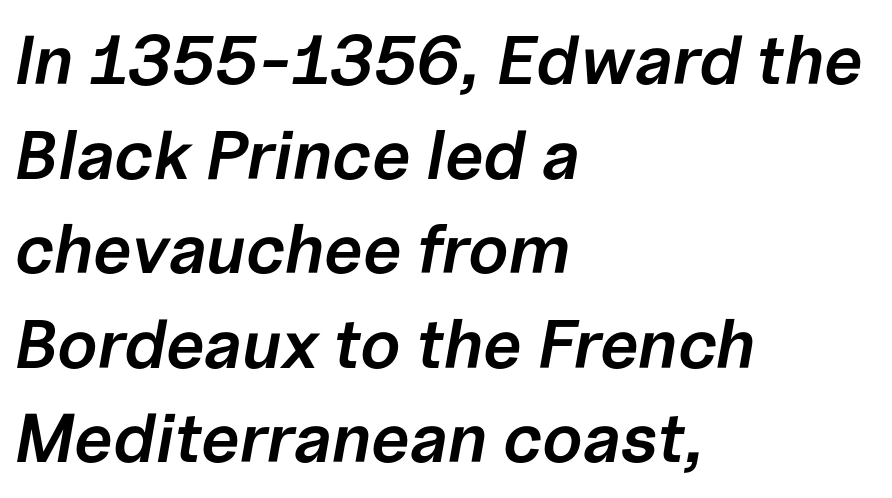
Q: Is the text bold? A: Semi-bold.
Q: Is the text italic (slanted)? A: Yes, it leans right by about 10 degrees.
Q: Is the text underlined? A: No.
Q: How is the paragraph aligned? A: Left-aligned.
Q: Is the spacing between letters normal or unusually wide? A: Normal.
Q: Is the spacing between lines tight, normal or loose? A: Normal.
Q: Width (condensed, normal, or wide)? A: Normal.
Q: Stroke contrast? A: Low.
Q: x-height? A: Medium.
Q: Monospaced? A: No.
